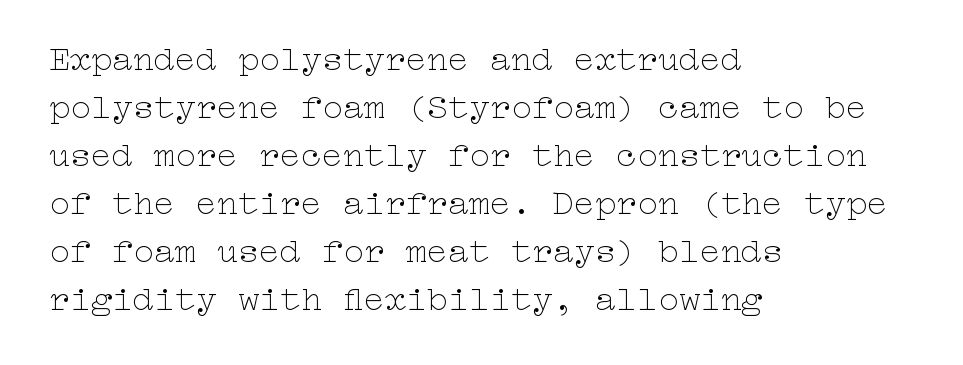
Q: Is the text bold? A: No.
Q: Is the text italic (slanted)? A: No, it is upright.
Q: Is the text underlined? A: No.
Q: How is the paragraph aligned? A: Left-aligned.
Q: Is the spacing between letters normal or unusually wide? A: Normal.
Q: Is the spacing between lines tight, normal or loose? A: Normal.
Q: Width (condensed, normal, or wide)? A: Wide.
Q: Stroke contrast? A: Low.
Q: x-height? A: Medium.
